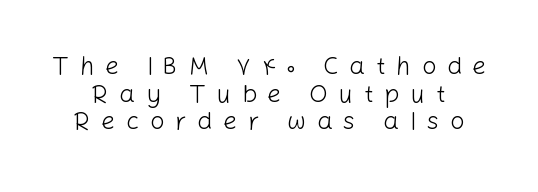
{"italic": "no", "bold": "no", "underline": "no", "line_spacing": "tight", "line_spacing_ratio": 1.11, "letter_spacing": "wide", "letter_spacing_em": 0.43, "glyph_px": 25}
